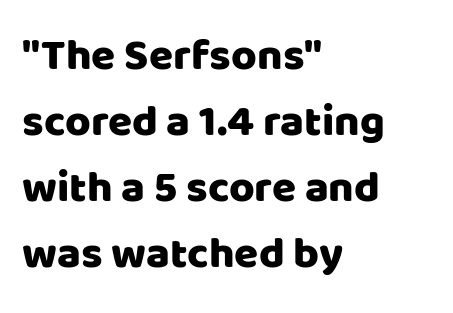
Caption: standard tracking, unaltered. Note: no serifs on the glyphs. Varying glyph widths throughout — classic text-font behaviour. Characters remain perfectly vertical along every line.
